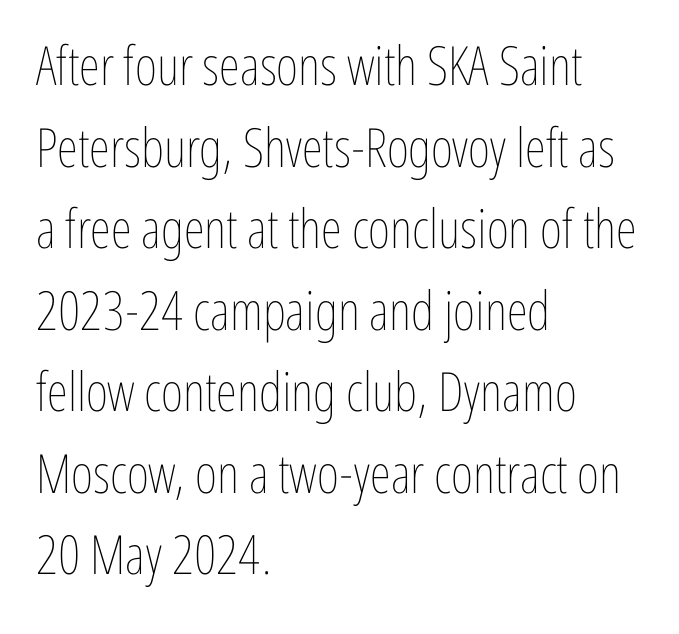
The specimen omits any rule beneath the text block's lines. No letter is thick-stroked: the sample isn't bold. Look at the tracking — it's just the regular setting, nothing added. Quick note: not italic, upright. In terms of leading, this rendering sits right in the middle.
